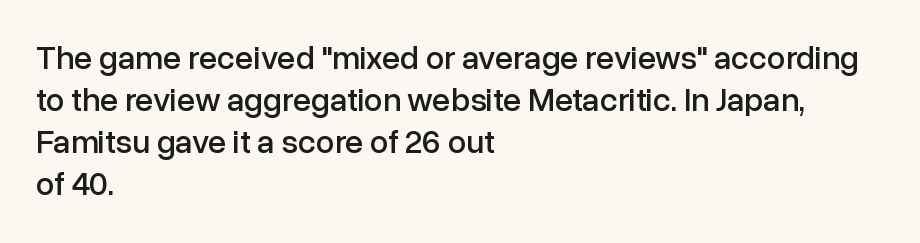
{"serif": "no", "italic": "no", "width": "normal", "stroke_contrast": "low", "x_height": "medium", "monospaced": "no", "underline": "no", "align": "left", "line_spacing": "normal", "line_spacing_ratio": 1.27, "letter_spacing": "normal", "letter_spacing_em": 0.0, "glyph_px": 33}
